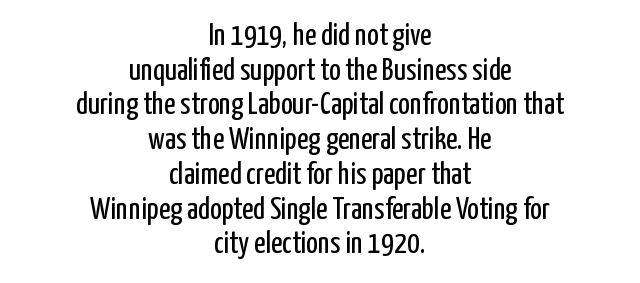
Is there any slant? The stems are plumb. Centered paragraph, ragged on both sides. Has an underline been added? It has not. Look at the bottom of the vertical strokes: they stop flat, with no serifs.
